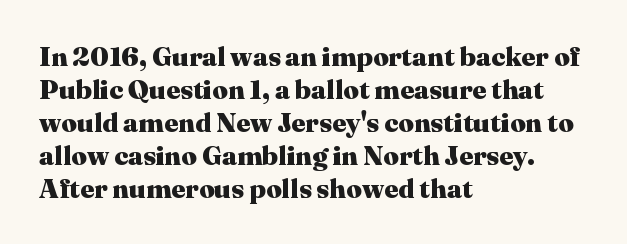
{"italic": "no", "bold": "yes", "underline": "no", "align": "left", "line_spacing_ratio": 1.22, "letter_spacing": "normal", "letter_spacing_em": 0.0, "glyph_px": 27}
